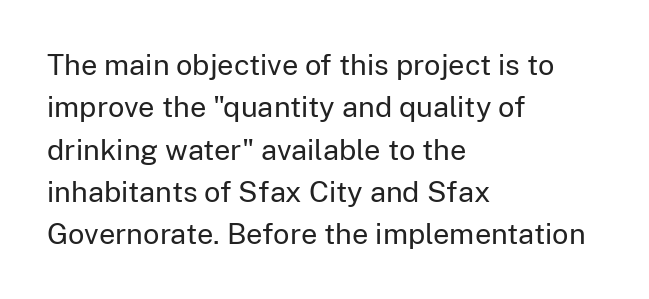
Quick note: not italic, upright. Nobody touched the tracking dial on this one. Teacher's note: observe the even left margin — that is flush-left alignment. No heavy texture on the line: the type isn't bold. Serifs: no, the terminals of the letterforms are clean. Each letter keeps its own natural width here, so spacing adapts to shape.
